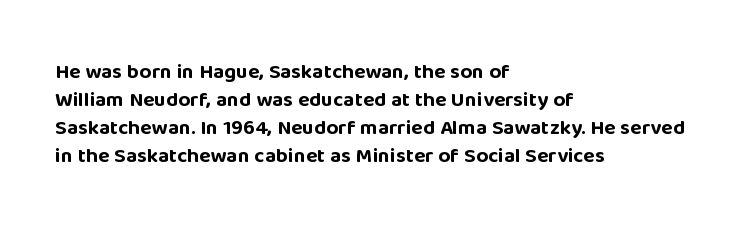
{"italic": "no", "bold": "yes", "underline": "no", "align": "left", "line_spacing": "normal", "line_spacing_ratio": 1.33, "letter_spacing": "normal", "letter_spacing_em": 0.0, "glyph_px": 21}
